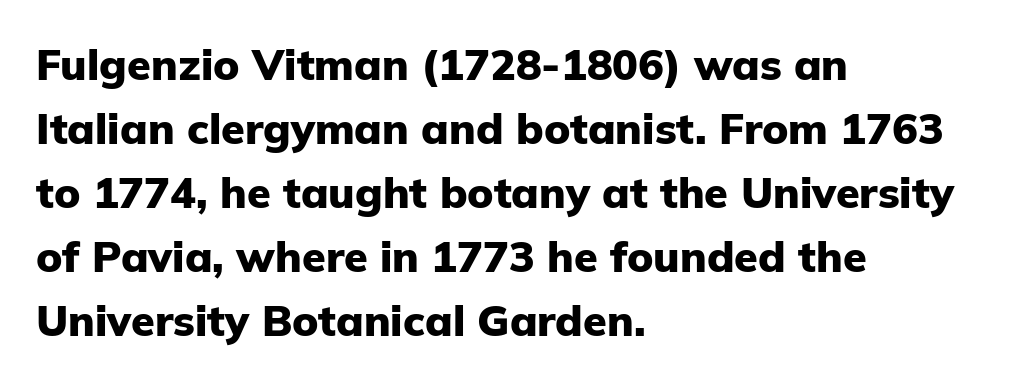
{"serif": "no", "italic": "no", "bold": "yes", "weight": "heavy", "width": "normal", "stroke_contrast": "low", "x_height": "medium", "monospaced": "no", "underline": "no", "align": "left", "line_spacing": "normal", "line_spacing_ratio": 1.49, "letter_spacing": "normal", "letter_spacing_em": 0.0, "glyph_px": 43}
